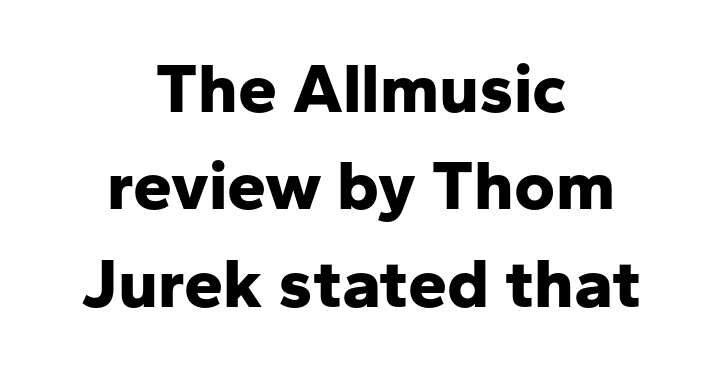
{"serif": "no", "italic": "no", "bold": "yes", "weight": "bold", "width": "normal", "stroke_contrast": "low", "x_height": "medium", "monospaced": "no", "underline": "no", "align": "center", "line_spacing": "normal", "line_spacing_ratio": 1.39, "letter_spacing": "normal", "letter_spacing_em": 0.0, "glyph_px": 70}
